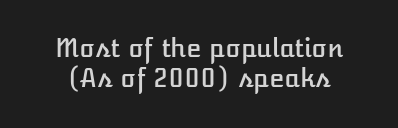
The image shows 25 px text type, upright; set line spacing 1.22x, normal letter spacing, not underlined.
